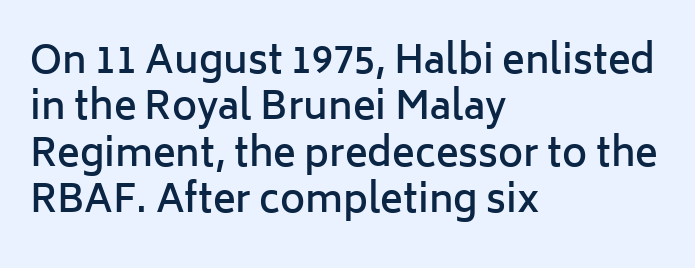
{"serif": "no", "italic": "no", "bold": "semi", "weight": "semibold", "width": "normal", "stroke_contrast": "low", "x_height": "medium", "monospaced": "no", "underline": "no", "align": "left", "line_spacing_ratio": 1.22, "letter_spacing": "normal", "letter_spacing_em": 0.0, "glyph_px": 38}
